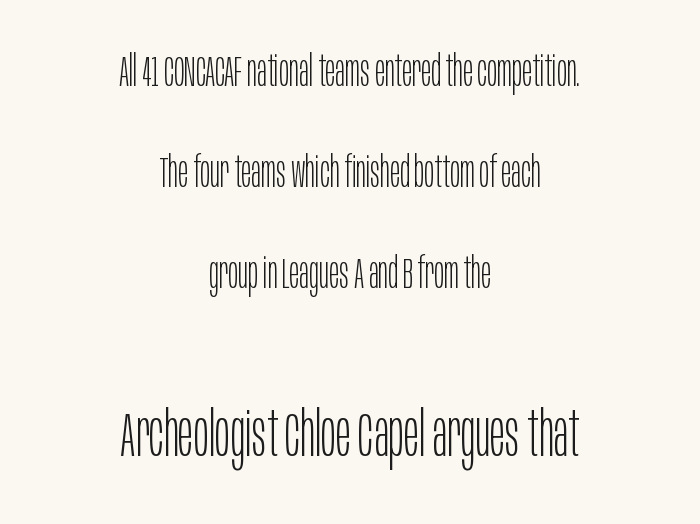
The image shows 63 px light, condensed sans-serif type, upright; set centered, loose line spacing (2.4x), normal letter spacing, not underlined; the second (bottom) block is 1.5x larger; low stroke contrast and a large x-height.
